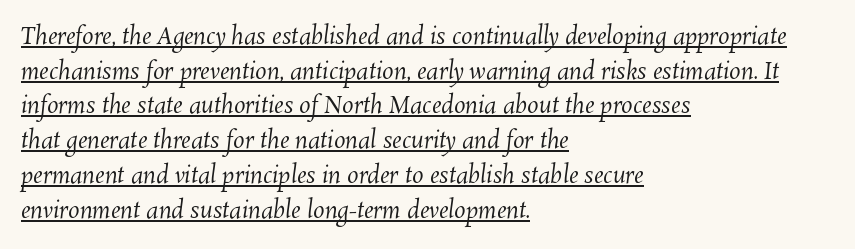
The image shows 23 px text type; set left-aligned, normal line spacing (1.51x), normal letter spacing, underlined.
